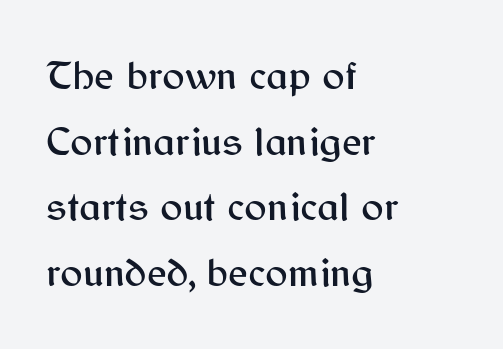
{"serif": "no", "italic": "no", "width": "normal", "stroke_contrast": "medium", "x_height": "medium", "monospaced": "no", "underline": "no", "align": "left", "line_spacing": "normal", "line_spacing_ratio": 1.56, "letter_spacing": "normal", "letter_spacing_em": 0.0, "glyph_px": 42}
